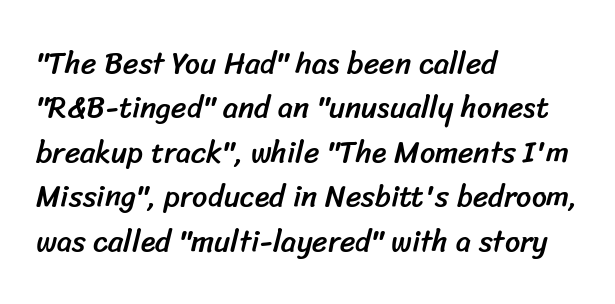
The image shows 30 px sans-serif type; set left-aligned, normal line spacing (1.48x), normal letter spacing, not underlined; low stroke contrast and a medium x-height.
